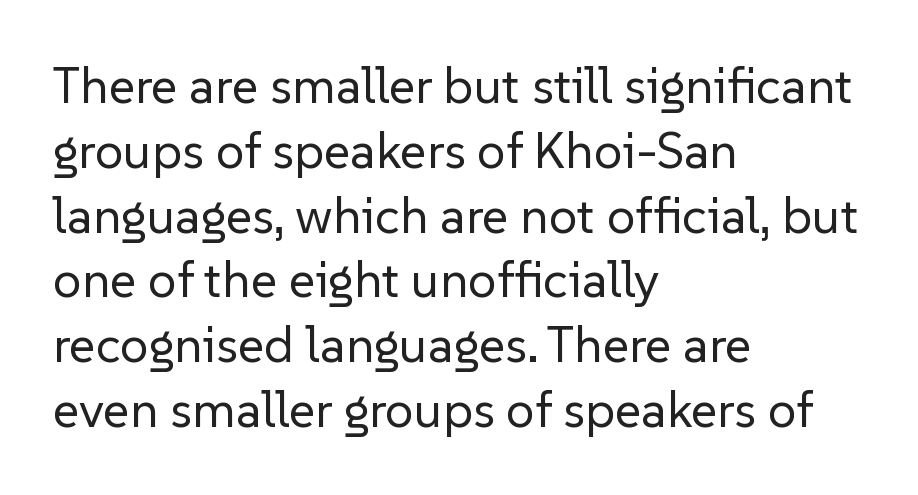
The rag falls on the right side of this text block. Heaviness? Minimal to ordinary, like unemphasized prose. This sample has the flowing, uneven cadence of proportional lettering. The string is rendered with underlining switched off. The designer left line spacing at the default. Italic: no, the glyphs are upright roman.
